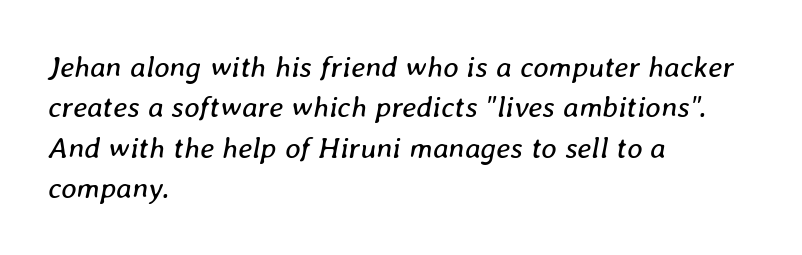
One glance says typical: line gaps are just what's usual. There is no visible air inserted between adjacent glyphs. Caption: multi-line text, flush left, ragged right. This reads as an unemphasized weight, regular at the heaviest.
